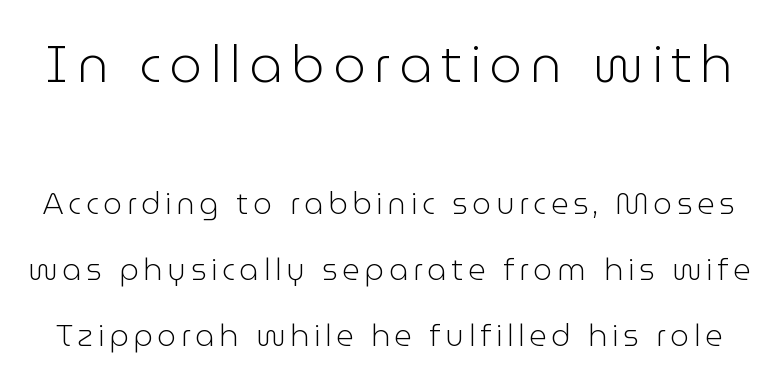
Q: Is the text bold? A: No.
Q: Is the text italic (slanted)? A: No, it is upright.
Q: Is the typeface a serif or a sans-serif typeface? A: Sans-serif.
Q: Is the text underlined? A: No.
Q: Is the spacing between lines tight, normal or loose? A: Loose.
Q: Which block of text is set in a larger size, the first (top) or the second (bottom)? A: The first (top) one.
Q: Width (condensed, normal, or wide)? A: Normal.
Q: Stroke contrast? A: Low.
Q: x-height? A: Medium.
Q: Monospaced? A: No.
